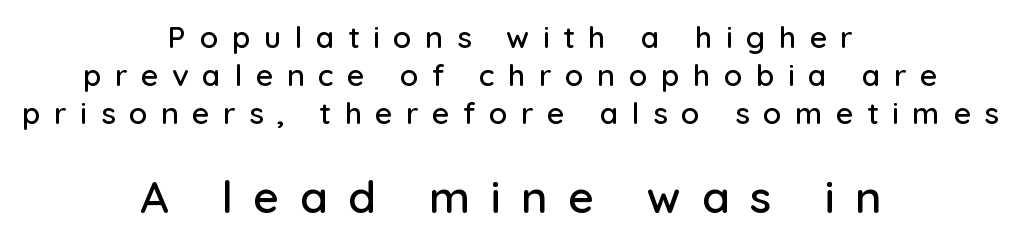
Q: Is the text italic (slanted)? A: No, it is upright.
Q: Is the typeface a serif or a sans-serif typeface? A: Sans-serif.
Q: Is the text underlined? A: No.
Q: How is the paragraph aligned? A: Centered.
Q: Is the spacing between letters normal or unusually wide? A: Unusually wide.
Q: Is the spacing between lines tight, normal or loose? A: Normal.
Q: Which block of text is set in a larger size, the first (top) or the second (bottom)? A: The second (bottom) one.
Q: Width (condensed, normal, or wide)? A: Normal.
Q: Stroke contrast? A: Low.
Q: x-height? A: Medium.
Q: Monospaced? A: No.
